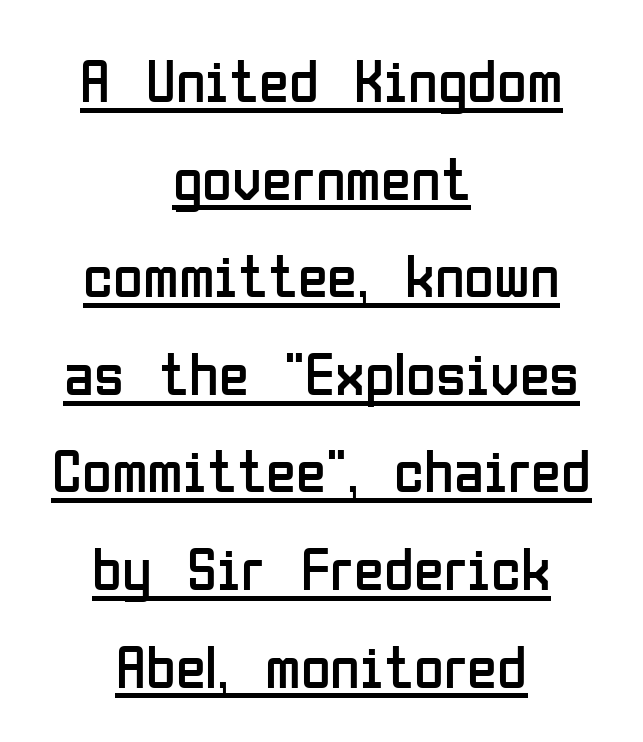
The image shows 61 px regular-weight, condensed sans-serif type, upright; set centered, normal line spacing (1.6x), normal letter spacing, underlined; low stroke contrast and a medium x-height.
